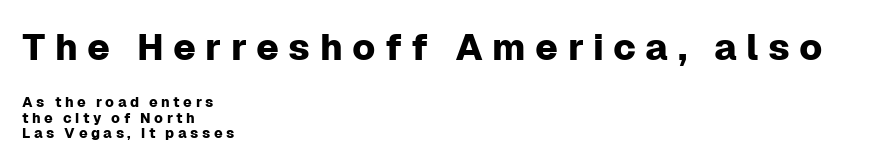
{"serif": "no", "italic": "no", "width": "normal", "stroke_contrast": "low", "x_height": "medium", "monospaced": "no", "underline": "no", "align": "left", "line_spacing": "tight", "line_spacing_ratio": 1.1, "letter_spacing": "wide", "letter_spacing_em": 0.25, "larger_block": "first", "size_ratio": 2.64, "glyph_px": 37}
